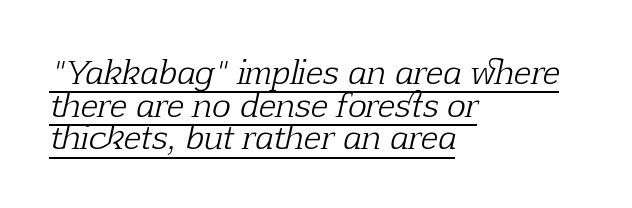
The image shows 32 px light serif type, italic (leaning right); set left-aligned, tight line spacing (1.02x), normal letter spacing, underlined; low stroke contrast and a medium x-height.
